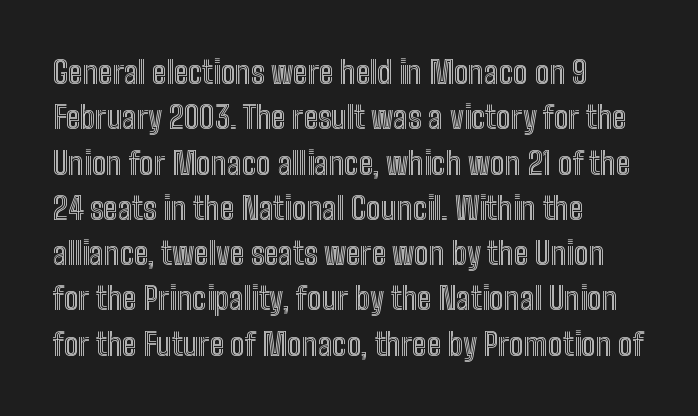
The image shows 31 px condensed type, upright; set left-aligned, normal line spacing (1.46x), normal letter spacing, not underlined; a medium x-height.
